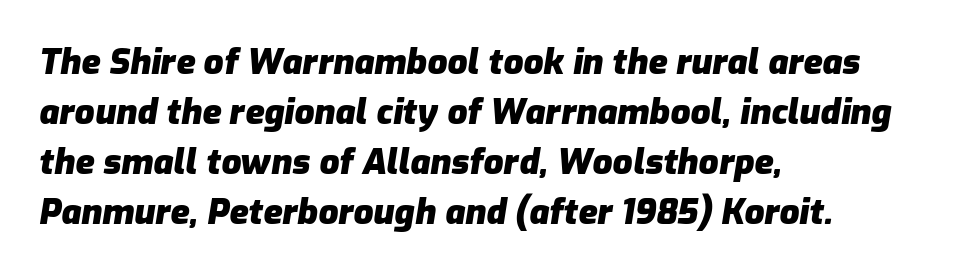
The image shows 35 px heavy type, italic (leaning right); set left-aligned, normal line spacing (1.43x), normal letter spacing, not underlined; low stroke contrast and a medium x-height.
